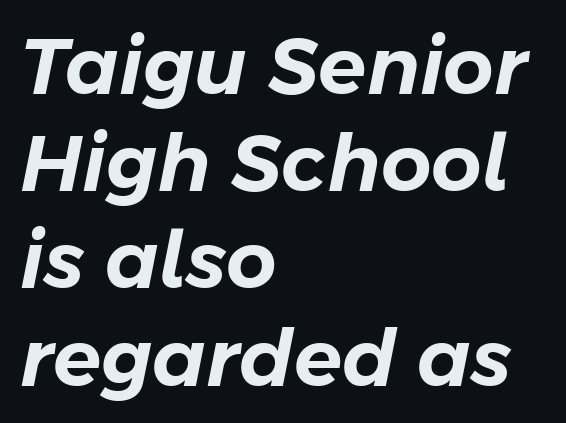
Q: Is the text italic (slanted)? A: Yes, it leans right by about 11 degrees.
Q: Is the text underlined? A: No.
Q: How is the paragraph aligned? A: Left-aligned.
Q: Is the spacing between letters normal or unusually wide? A: Normal.
Q: Width (condensed, normal, or wide)? A: Normal.
Q: Stroke contrast? A: Low.
Q: x-height? A: Medium.
Q: Monospaced? A: No.
